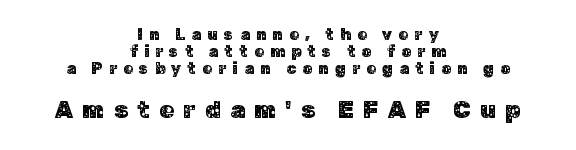
{"italic": "no", "underline": "no", "align": "center", "line_spacing": "tight", "line_spacing_ratio": 1.06, "letter_spacing": "wide", "letter_spacing_em": 0.38, "larger_block": "second", "size_ratio": 1.5, "glyph_px": 24}
